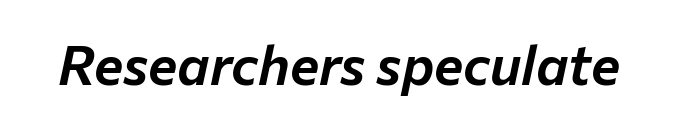
{"italic": "yes", "lean": "right", "slant_degrees": 12, "width": "normal", "stroke_contrast": "low", "x_height": "medium", "monospaced": "no", "underline": "no", "letter_spacing": "normal", "letter_spacing_em": 0.0, "glyph_px": 55}
